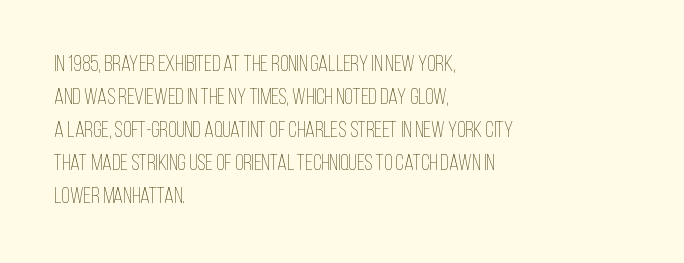
In terms of leading, this rendering sits right in the middle. Quick note: not italic, upright. Stems here are at most as thick as an everyday book face. Letter spacing: default.
